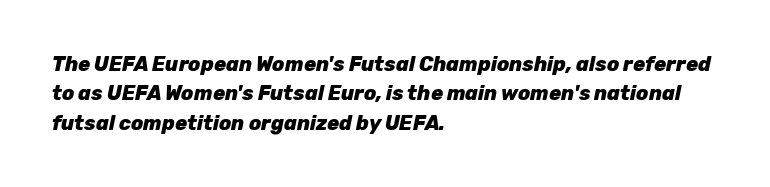
Style check: oblique. If you drew a ruler down the left edge, every line would touch it. Caption: standard tracking, unaltered. Summary of weight: heavy, a full bold. Summary of vertical rhythm: regular, with standard interline spacing.
